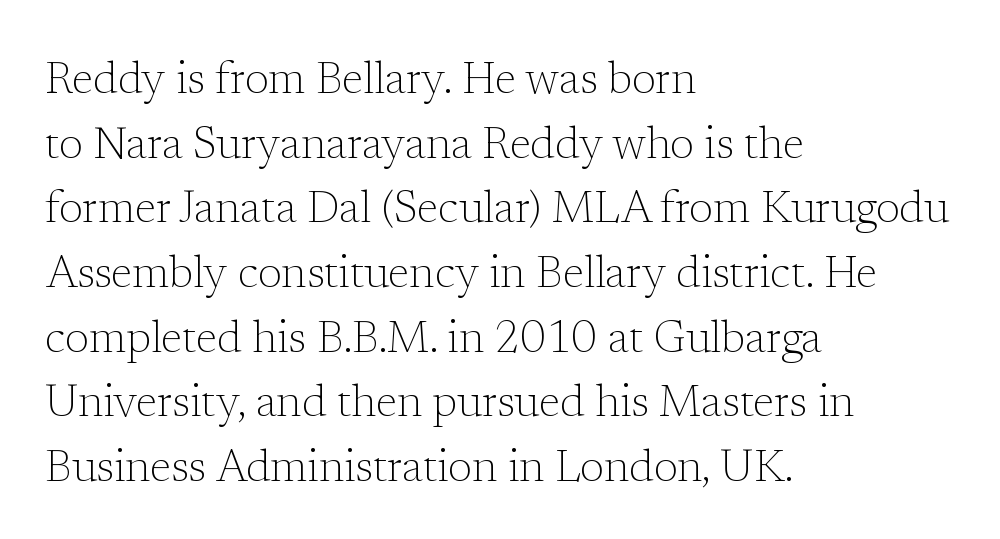
The image shows 44 px light serif type, upright; set left-aligned, normal line spacing (1.47x), normal letter spacing, not underlined; low stroke contrast and a medium x-height.
